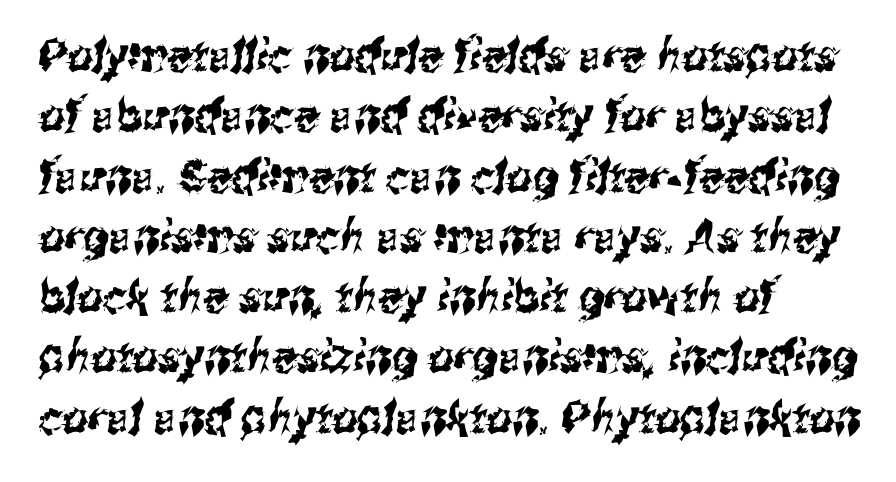
{"serif": "no", "width": "condensed", "stroke_contrast": "medium", "x_height": "medium", "monospaced": "no", "underline": "no", "align": "left", "line_spacing": "normal", "line_spacing_ratio": 1.34, "letter_spacing": "normal", "letter_spacing_em": 0.0, "glyph_px": 45}
